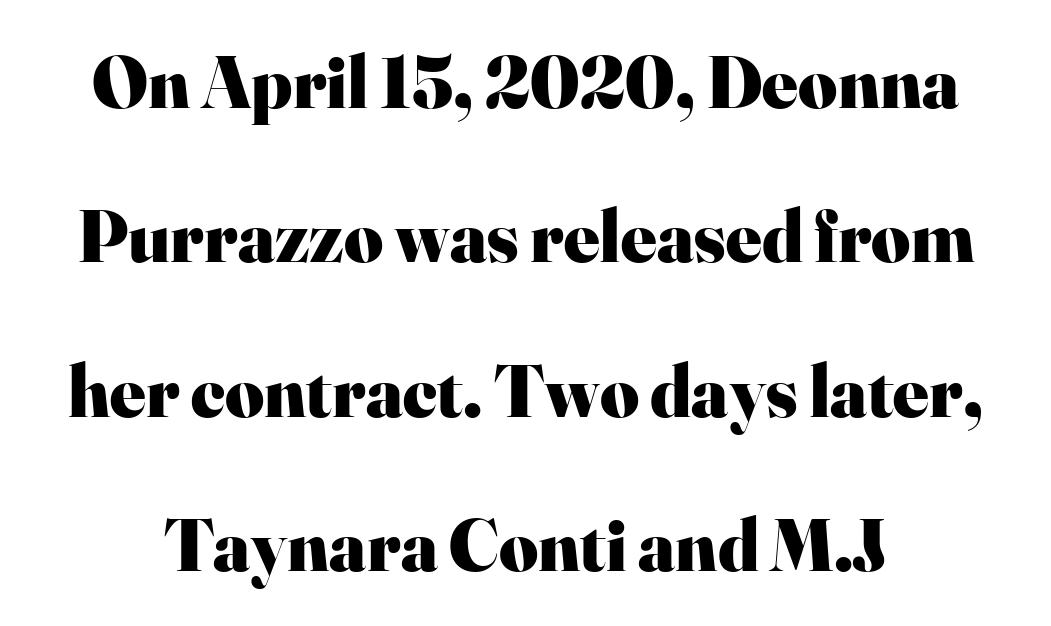
The image shows 75 px heavy serif type, upright; set loose line spacing (2.06x), normal letter spacing, not underlined; high stroke contrast and a small x-height.
